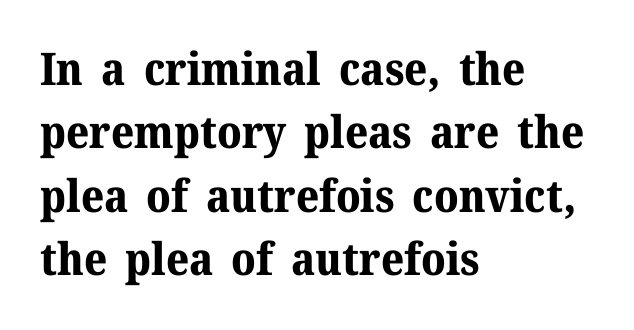
{"serif": "yes", "italic": "no", "bold": "yes", "weight": "bold", "width": "normal", "stroke_contrast": "medium", "x_height": "medium", "monospaced": "no", "underline": "no", "align": "left", "line_spacing": "normal", "line_spacing_ratio": 1.41, "letter_spacing": "normal", "letter_spacing_em": 0.0, "glyph_px": 45}
